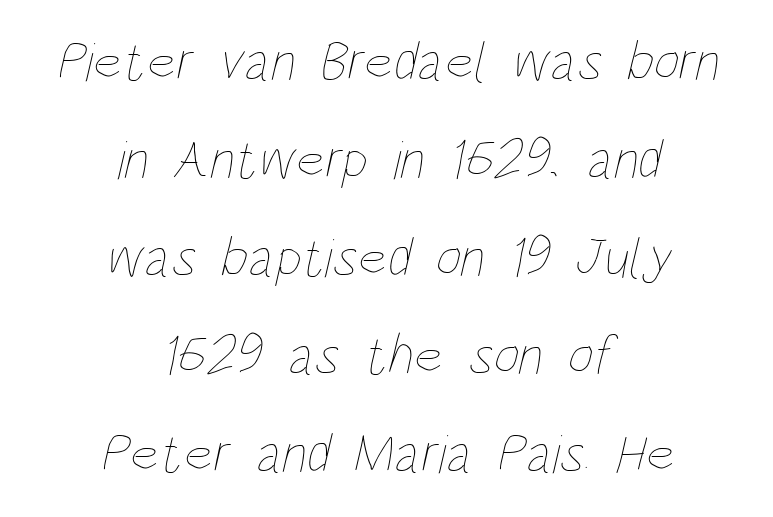
Q: Is the text bold? A: No.
Q: Is the text underlined? A: No.
Q: How is the paragraph aligned? A: Centered.
Q: Is the spacing between letters normal or unusually wide? A: Normal.
Q: Width (condensed, normal, or wide)? A: Condensed.
Q: Stroke contrast? A: Low.
Q: x-height? A: Large.
Q: Monospaced? A: No.
